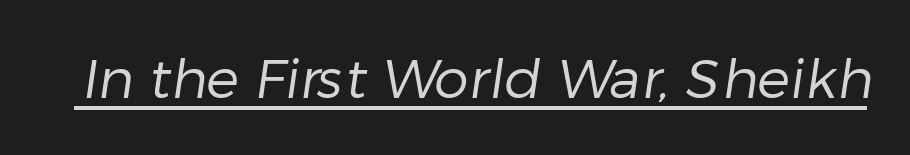
{"serif": "no", "bold": "no", "weight": "regular", "width": "normal", "stroke_contrast": "low", "x_height": "medium", "monospaced": "no", "underline": "yes", "letter_spacing": "normal", "letter_spacing_em": 0.0, "glyph_px": 55}
